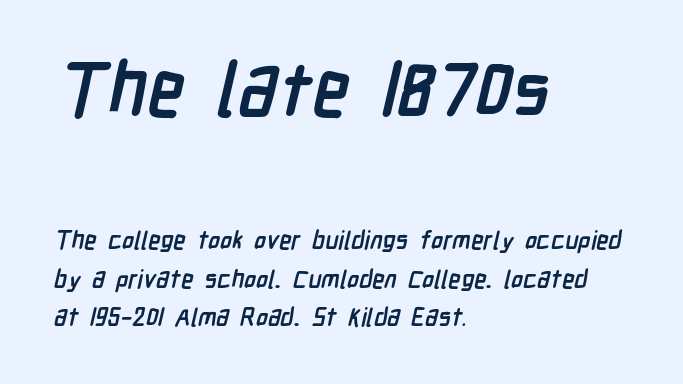
Q: Is the text bold? A: Yes.
Q: Is the typeface a serif or a sans-serif typeface? A: Sans-serif.
Q: Is the text underlined? A: No.
Q: How is the paragraph aligned? A: Left-aligned.
Q: Is the spacing between letters normal or unusually wide? A: Normal.
Q: Is the spacing between lines tight, normal or loose? A: Normal.
Q: Which block of text is set in a larger size, the first (top) or the second (bottom)? A: The first (top) one.
Q: Width (condensed, normal, or wide)? A: Condensed.
Q: Stroke contrast? A: Low.
Q: x-height? A: Medium.
Q: Monospaced? A: No.
